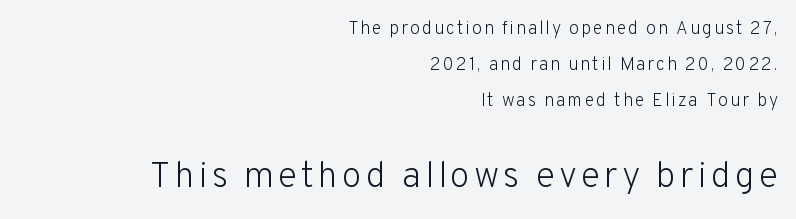
The image shows 36 px light sans-serif type, upright; set right-aligned, loose line spacing (2.0x), not underlined; the second (bottom) block is 2.0x larger; low stroke contrast and a medium x-height.
